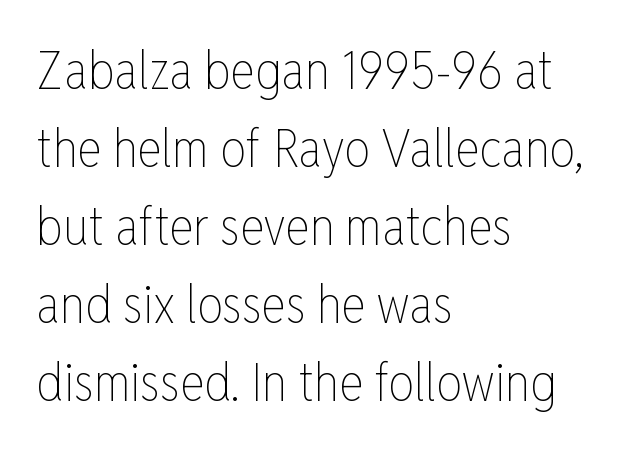
Q: Is the text bold? A: No.
Q: Is the text italic (slanted)? A: No, it is upright.
Q: Is the text underlined? A: No.
Q: How is the paragraph aligned? A: Left-aligned.
Q: Is the spacing between letters normal or unusually wide? A: Normal.
Q: Is the spacing between lines tight, normal or loose? A: Normal.
Q: Width (condensed, normal, or wide)? A: Condensed.
Q: Stroke contrast? A: Low.
Q: x-height? A: Medium.
Q: Monospaced? A: No.
